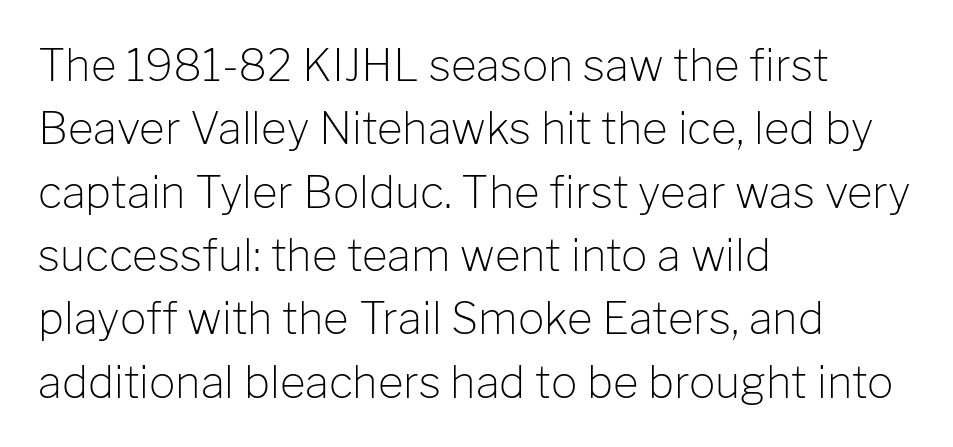
Q: Is the text bold? A: No.
Q: Is the text italic (slanted)? A: No, it is upright.
Q: Is the typeface a serif or a sans-serif typeface? A: Sans-serif.
Q: Is the text underlined? A: No.
Q: How is the paragraph aligned? A: Left-aligned.
Q: Is the spacing between letters normal or unusually wide? A: Normal.
Q: Is the spacing between lines tight, normal or loose? A: Normal.
Q: Width (condensed, normal, or wide)? A: Normal.
Q: Stroke contrast? A: Low.
Q: x-height? A: Medium.
Q: Monospaced? A: No.
